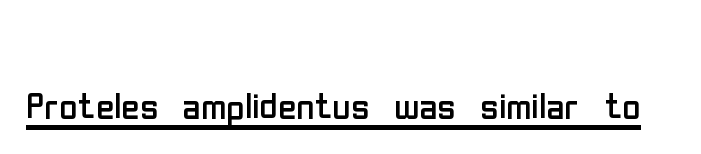
Q: Is the text bold? A: No.
Q: Is the text italic (slanted)? A: No, it is upright.
Q: Is the typeface a serif or a sans-serif typeface? A: Sans-serif.
Q: Is the text underlined? A: Yes.
Q: Is the spacing between letters normal or unusually wide? A: Normal.
Q: Width (condensed, normal, or wide)? A: Condensed.
Q: Stroke contrast? A: Low.
Q: x-height? A: Medium.
Q: Monospaced? A: No.
